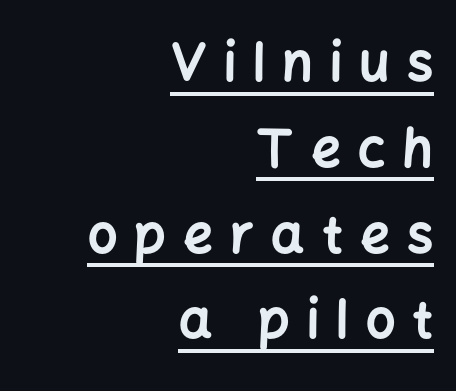
The image shows 52 px bold sans-serif type, upright; set right-aligned, normal line spacing (1.65x), unusually wide letter spacing (+0.33 em), underlined; low stroke contrast and a medium x-height.
